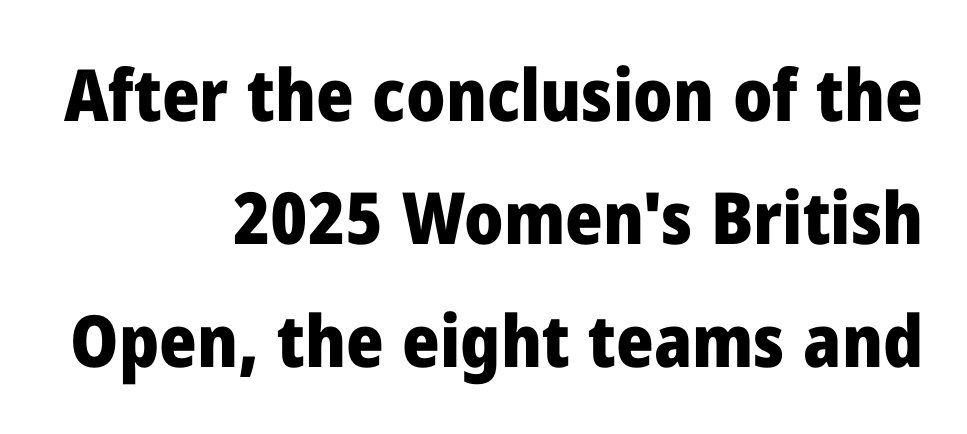
Which margin do the lines hug? The right one — the left edge is uneven. Each word holds together tightly as a unit, with standard inter-letter gaps. A dark, heavy texture on the line: the type is bold. Quick note: not italic, upright.
